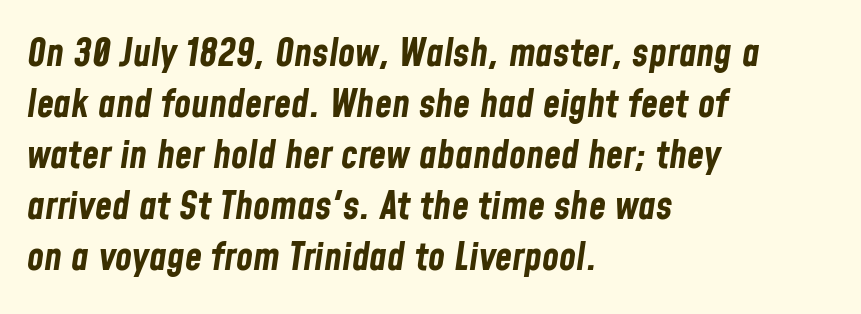
The image shows 39 px bold, condensed type, italic (leaning right); set left-aligned, normal line spacing (1.31x), normal letter spacing, not underlined; low stroke contrast and a medium x-height.
